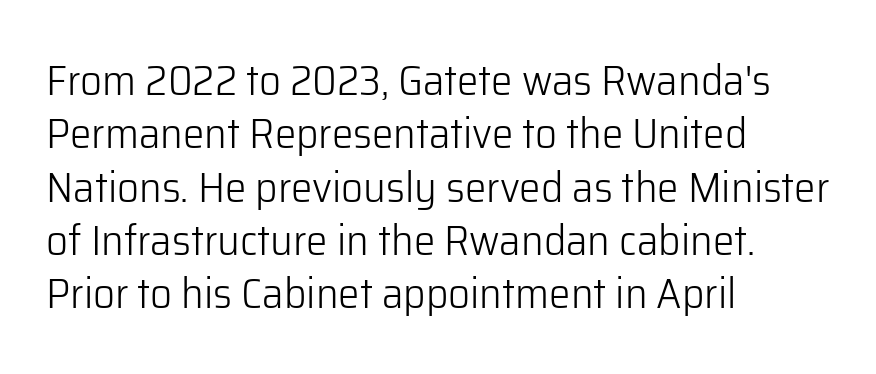
{"serif": "no", "italic": "no", "bold": "no", "weight": "light", "width": "normal", "stroke_contrast": "low", "x_height": "medium", "monospaced": "no", "underline": "no", "align": "left", "line_spacing_ratio": 1.24, "letter_spacing": "normal", "letter_spacing_em": 0.0, "glyph_px": 43}
